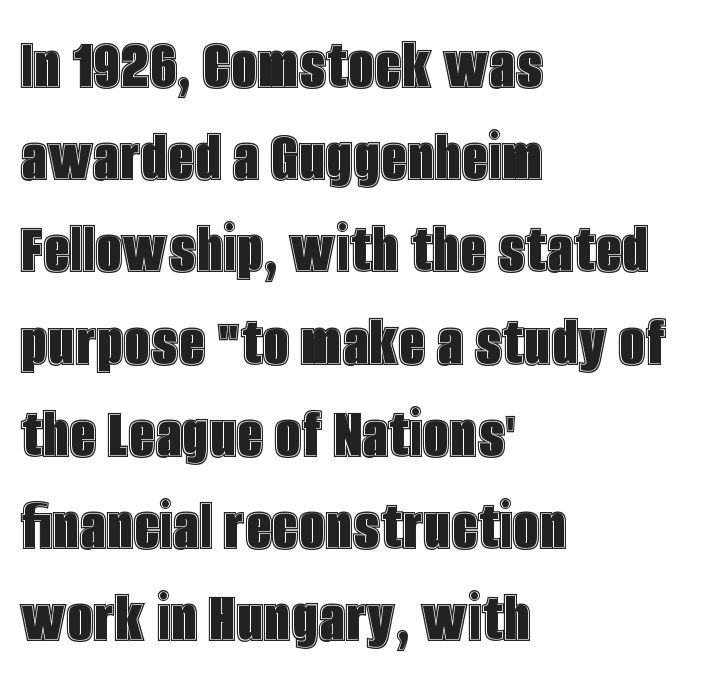
{"italic": "no", "width": "condensed", "x_height": "large", "monospaced": "no", "underline": "no", "align": "left", "line_spacing_ratio": 1.23, "letter_spacing": "normal", "letter_spacing_em": 0.0, "glyph_px": 75}
